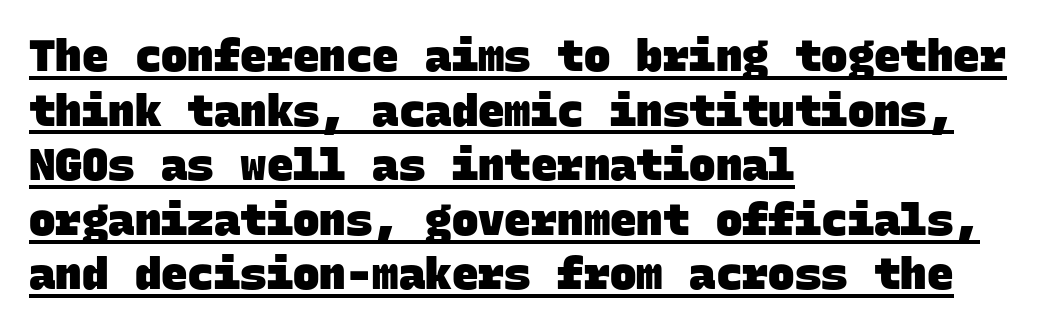
{"serif": "no", "bold": "yes", "weight": "heavy", "width": "normal", "stroke_contrast": "low", "x_height": "large", "monospaced": "yes", "underline": "yes", "align": "left", "line_spacing_ratio": 1.24, "letter_spacing": "normal", "letter_spacing_em": 0.0, "glyph_px": 44}
